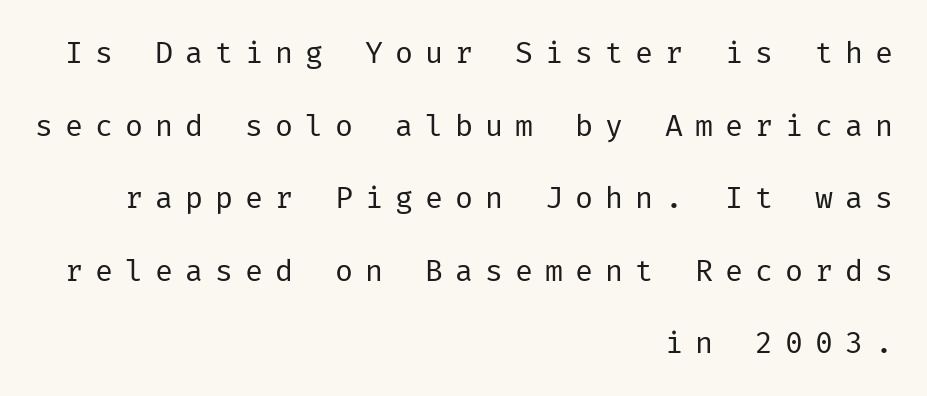
{"serif": "no", "italic": "no", "bold": "no", "weight": "regular", "width": "normal", "stroke_contrast": "low", "x_height": "medium", "underline": "no", "align": "right", "line_spacing": "loose", "line_spacing_ratio": 2.42, "letter_spacing": "wide", "letter_spacing_em": 0.4, "glyph_px": 30}
